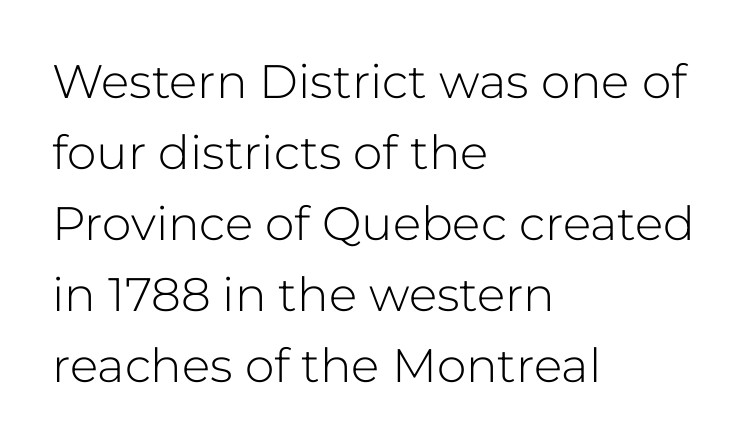
{"serif": "no", "italic": "no", "bold": "no", "weight": "light", "width": "normal", "stroke_contrast": "low", "x_height": "medium", "monospaced": "no", "underline": "no", "align": "left", "line_spacing": "normal", "line_spacing_ratio": 1.51, "letter_spacing": "normal", "letter_spacing_em": 0.0, "glyph_px": 47}
